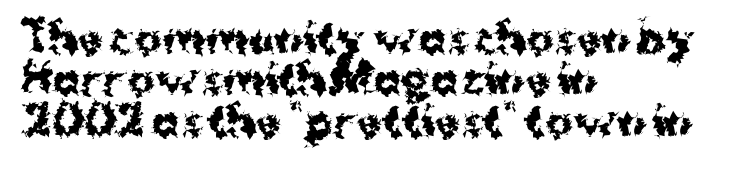
{"serif": "no", "italic": "no", "bold": "yes", "weight": "bold", "width": "normal", "stroke_contrast": "medium", "x_height": "medium", "monospaced": "no", "underline": "no", "align": "left", "line_spacing": "tight", "line_spacing_ratio": 1.01, "letter_spacing": "normal", "letter_spacing_em": 0.0, "glyph_px": 41}
